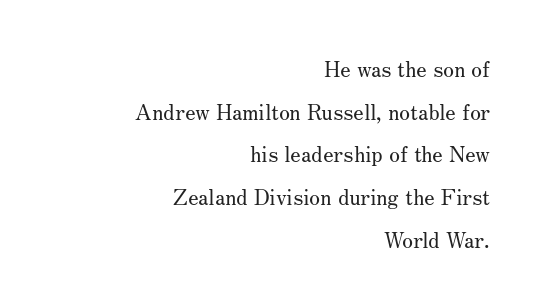
Q: Is the text bold? A: No.
Q: Is the text italic (slanted)? A: No, it is upright.
Q: Is the text underlined? A: No.
Q: How is the paragraph aligned? A: Right-aligned.
Q: Is the spacing between letters normal or unusually wide? A: Normal.
Q: Is the spacing between lines tight, normal or loose? A: Loose.
